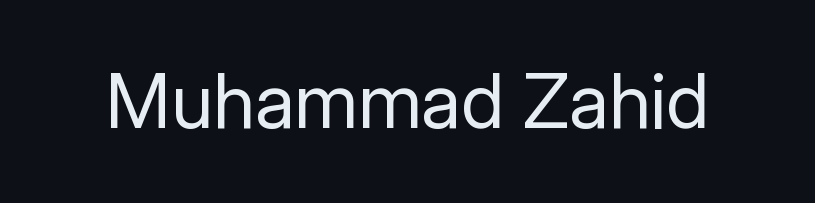
{"serif": "no", "italic": "no", "bold": "no", "weight": "regular", "width": "normal", "stroke_contrast": "low", "x_height": "medium", "monospaced": "no", "underline": "no", "letter_spacing": "normal", "letter_spacing_em": 0.0, "glyph_px": 76}
